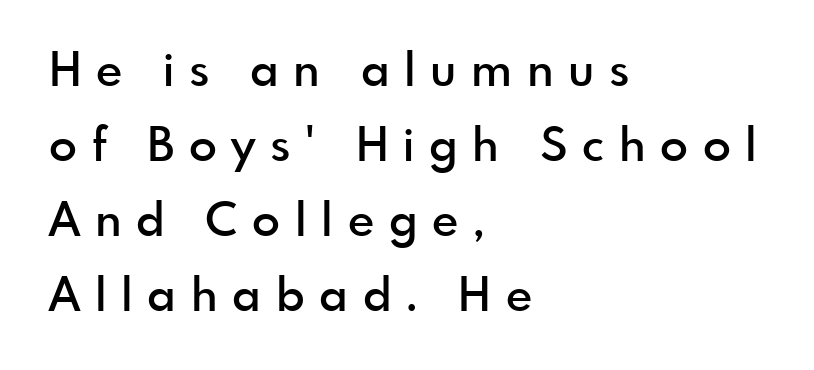
The image shows 46 px semibold sans-serif type, upright; set left-aligned, normal line spacing (1.63x), unusually wide letter spacing (+0.32 em), not underlined; a small x-height.
